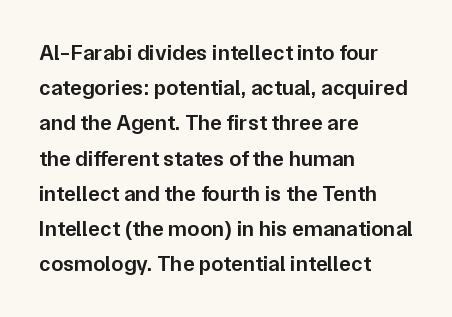
The ragged edge is on the right, which tells us the setting is flush left. If you measured baseline to baseline, you'd find a middling distance. Underlining? Definitely not there. The letters are semibold — heavier than regular but short of a full bold. Style check: upright. Inter-character spacing is left at the font's built-in metrics.
